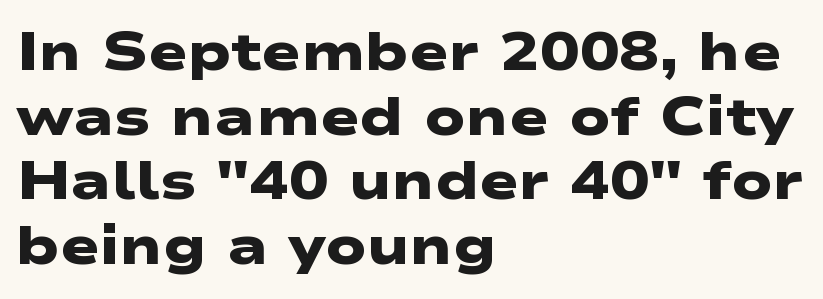
{"serif": "no", "bold": "yes", "weight": "heavy", "width": "wide", "stroke_contrast": "low", "x_height": "medium", "monospaced": "no", "underline": "no", "align": "left", "line_spacing_ratio": 1.22, "letter_spacing": "normal", "letter_spacing_em": 0.0, "glyph_px": 53}
